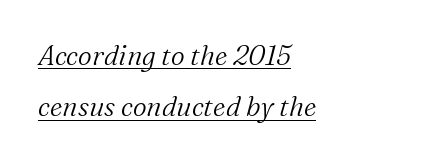
The image shows 27 px text type, italic (leaning right); set left-aligned, loose line spacing (1.9x), normal letter spacing, underlined.
